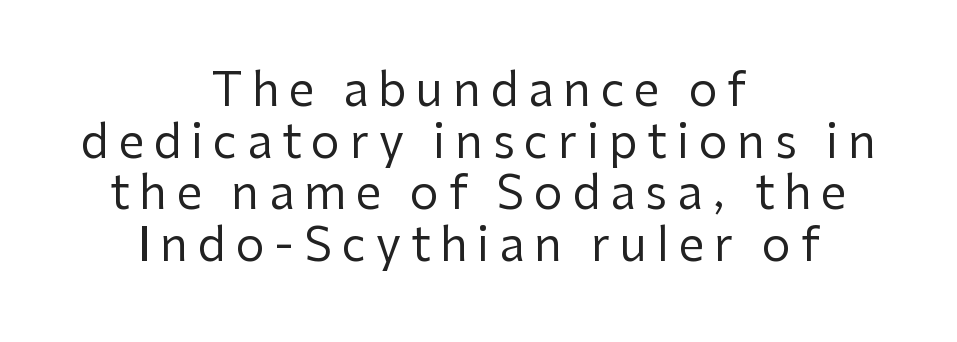
Q: Is the text bold? A: No.
Q: Is the text italic (slanted)? A: No, it is upright.
Q: Is the typeface a serif or a sans-serif typeface? A: Sans-serif.
Q: Is the text underlined? A: No.
Q: How is the paragraph aligned? A: Centered.
Q: Is the spacing between letters normal or unusually wide? A: Unusually wide.
Q: Is the spacing between lines tight, normal or loose? A: Tight.
Q: Width (condensed, normal, or wide)? A: Normal.
Q: Stroke contrast? A: Low.
Q: x-height? A: Medium.
Q: Monospaced? A: No.
